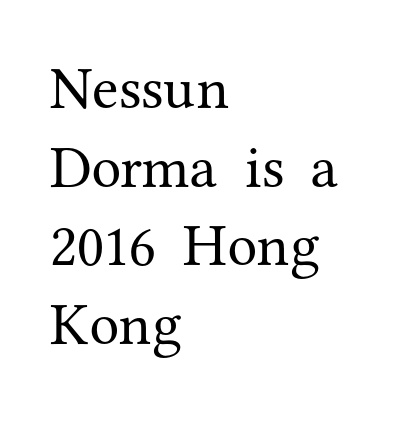
{"serif": "yes", "italic": "no", "bold": "no", "weight": "regular", "width": "normal", "stroke_contrast": "medium", "x_height": "medium", "monospaced": "no", "underline": "no", "align": "left", "line_spacing": "normal", "line_spacing_ratio": 1.31, "letter_spacing": "normal", "letter_spacing_em": 0.0, "glyph_px": 60}
